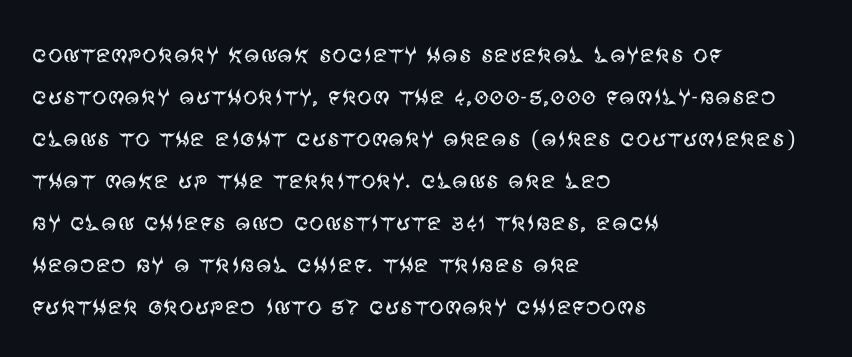
Nothing unusual about the tracking: characters are spaced as the font intends. Ascenders rise straight up at ninety degrees. Stem width sits at or under what a default text font uses. The designer left line spacing at the default.
